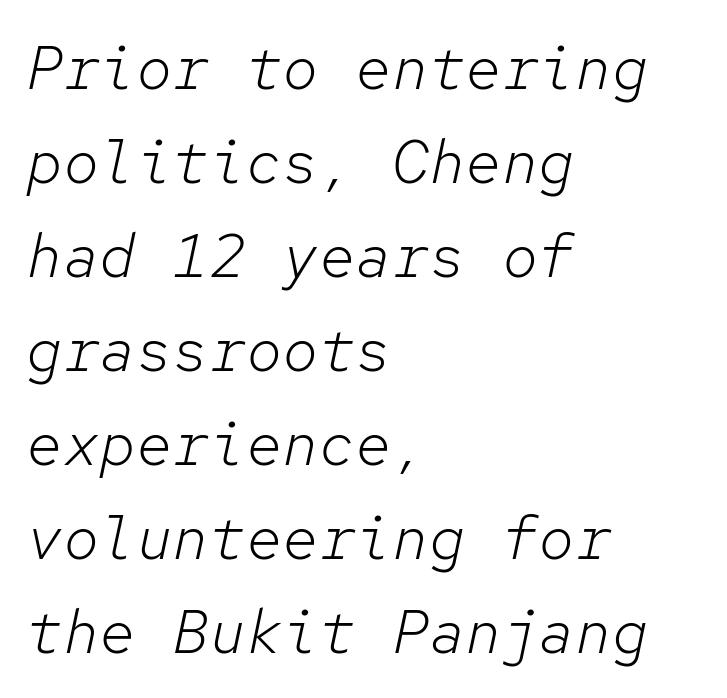
The image shows 61 px light type, italic (leaning right), monospaced; set left-aligned, normal line spacing (1.54x), normal letter spacing, not underlined; low stroke contrast and a medium x-height.
